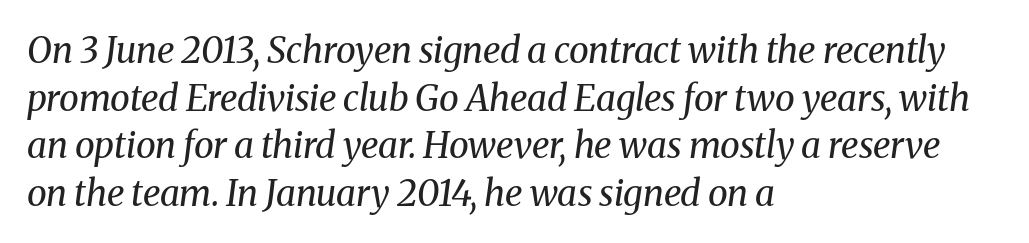
Q: Is the text bold? A: No.
Q: Is the text italic (slanted)? A: Yes, it leans right by about 8 degrees.
Q: Is the typeface a serif or a sans-serif typeface? A: Serif.
Q: Is the text underlined? A: No.
Q: How is the paragraph aligned? A: Left-aligned.
Q: Is the spacing between letters normal or unusually wide? A: Normal.
Q: Is the spacing between lines tight, normal or loose? A: Normal.
Q: Width (condensed, normal, or wide)? A: Normal.
Q: Stroke contrast? A: Medium.
Q: x-height? A: Medium.
Q: Monospaced? A: No.
